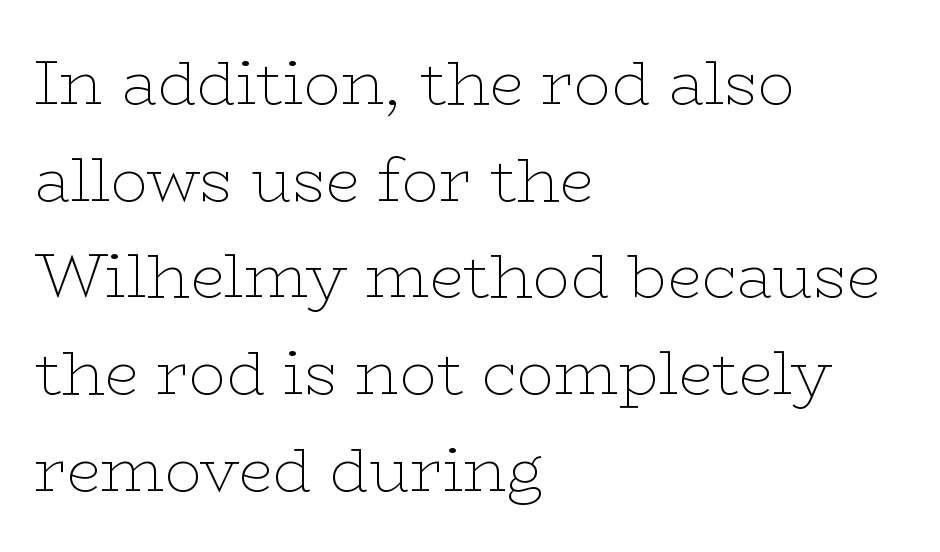
{"serif": "yes", "italic": "no", "bold": "no", "weight": "thin", "width": "wide", "stroke_contrast": "low", "x_height": "medium", "monospaced": "no", "underline": "no", "align": "left", "line_spacing": "normal", "line_spacing_ratio": 1.56, "letter_spacing": "normal", "letter_spacing_em": 0.0, "glyph_px": 62}
